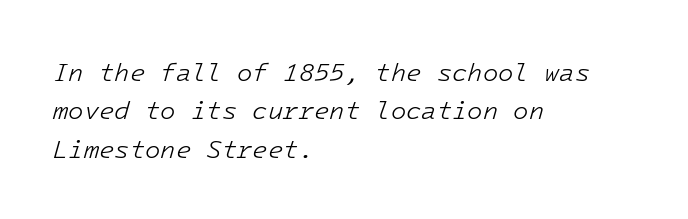
The image shows 25 px text type, italic (leaning right); set left-aligned, normal line spacing (1.54x), normal letter spacing, not underlined.
